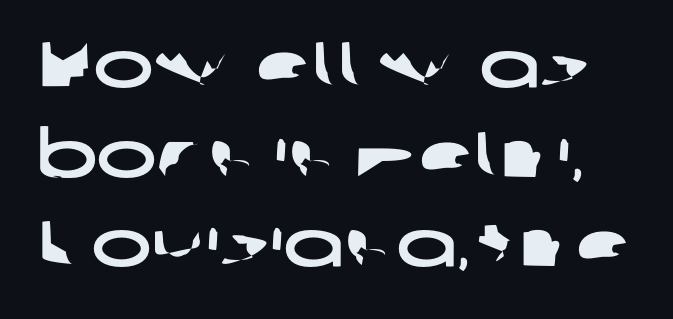
The image shows 64 px wide sans-serif type; set normal line spacing (1.4x), normal letter spacing, not underlined; low stroke contrast and a medium x-height.
